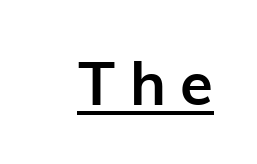
You can tell it's not italic because the verticals are truly vertical. Underlined type. Observe the wide spacing: letters keep a clear distance from each other. I'd call this a sans setting — the letters go barefoot. A typesetter would call this proportional, since set widths differ per character.
